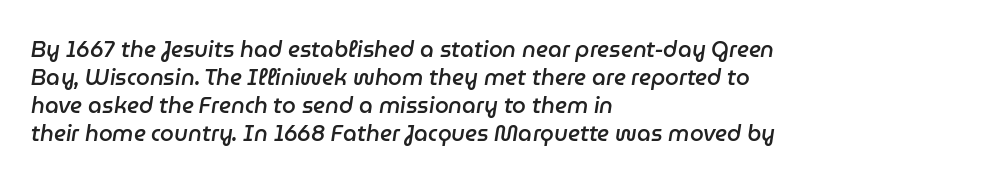
Notice how the stems are inclined rather than vertical — that's the hallmark of italics. Each new line begins a customary step beneath the previous one. Is the letter spacing exaggerated? No — it looks like the ordinary default. The paragraph shown leans on its left margin. This rendering features lettering with no underline.
